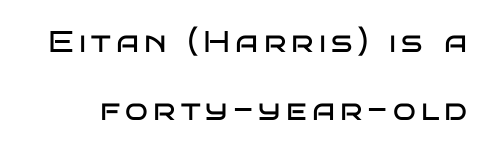
{"serif": "no", "italic": "no", "bold": "no", "weight": "regular", "width": "wide", "stroke_contrast": "low", "x_height": "large", "monospaced": "no", "underline": "no", "line_spacing": "loose", "line_spacing_ratio": 2.27, "glyph_px": 30}
